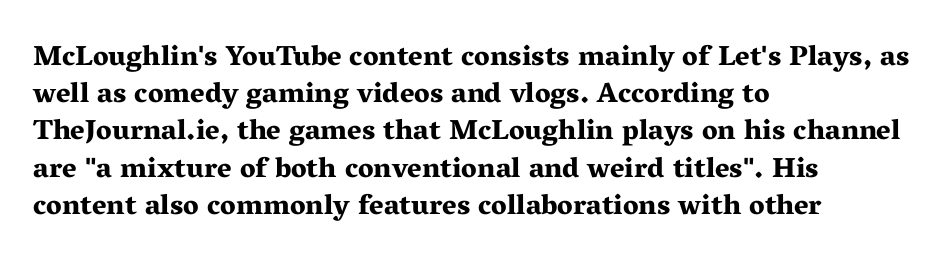
Q: Is the text bold? A: Yes.
Q: Is the text italic (slanted)? A: No, it is upright.
Q: Is the typeface a serif or a sans-serif typeface? A: Serif.
Q: Is the text underlined? A: No.
Q: How is the paragraph aligned? A: Left-aligned.
Q: Is the spacing between letters normal or unusually wide? A: Normal.
Q: Is the spacing between lines tight, normal or loose? A: Normal.
Q: Width (condensed, normal, or wide)? A: Wide.
Q: Stroke contrast? A: Medium.
Q: x-height? A: Medium.
Q: Monospaced? A: No.
